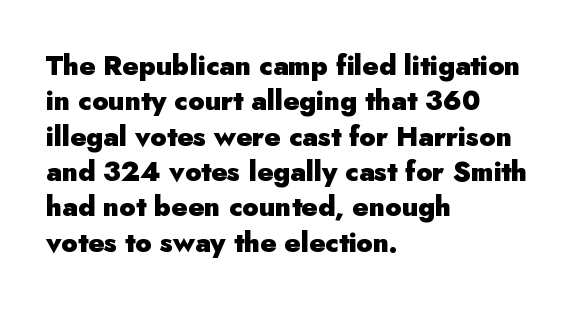
The image shows 27 px bold type, upright; set left-aligned, normal line spacing (1.31x), normal letter spacing, not underlined.
